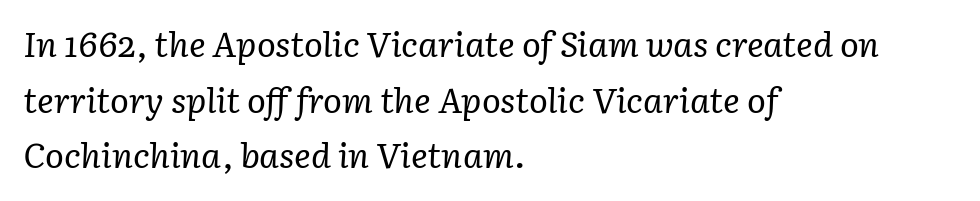
Q: Is the text bold? A: No.
Q: Is the text italic (slanted)? A: Yes, it leans right by about 3 degrees.
Q: Is the typeface a serif or a sans-serif typeface? A: Serif.
Q: Is the text underlined? A: No.
Q: How is the paragraph aligned? A: Left-aligned.
Q: Is the spacing between letters normal or unusually wide? A: Normal.
Q: Is the spacing between lines tight, normal or loose? A: Normal.
Q: Width (condensed, normal, or wide)? A: Normal.
Q: Stroke contrast? A: Low.
Q: x-height? A: Medium.
Q: Monospaced? A: No.
